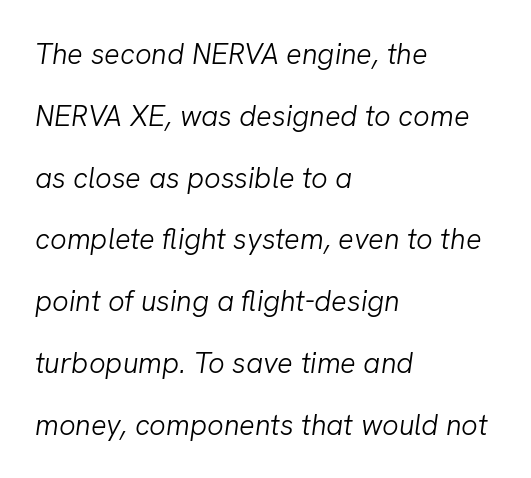
Q: Is the text bold? A: No.
Q: Is the text italic (slanted)? A: Yes, it leans right by about 8 degrees.
Q: Is the text underlined? A: No.
Q: How is the paragraph aligned? A: Left-aligned.
Q: Is the spacing between letters normal or unusually wide? A: Normal.
Q: Is the spacing between lines tight, normal or loose? A: Loose.
Q: Width (condensed, normal, or wide)? A: Normal.
Q: Stroke contrast? A: Low.
Q: x-height? A: Medium.
Q: Monospaced? A: No.
